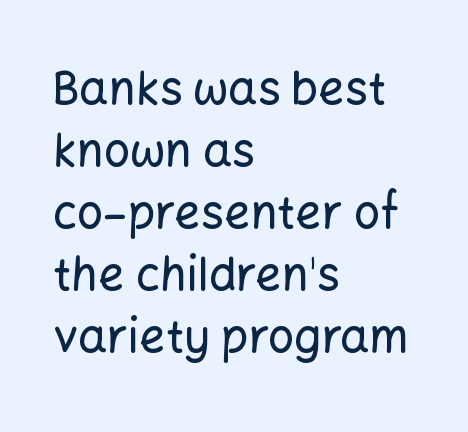
Q: Is the text italic (slanted)? A: No, it is upright.
Q: Is the typeface a serif or a sans-serif typeface? A: Sans-serif.
Q: Is the text underlined? A: No.
Q: How is the paragraph aligned? A: Left-aligned.
Q: Is the spacing between letters normal or unusually wide? A: Normal.
Q: Is the spacing between lines tight, normal or loose? A: Normal.
Q: Width (condensed, normal, or wide)? A: Normal.
Q: Stroke contrast? A: Low.
Q: x-height? A: Medium.
Q: Monospaced? A: No.
